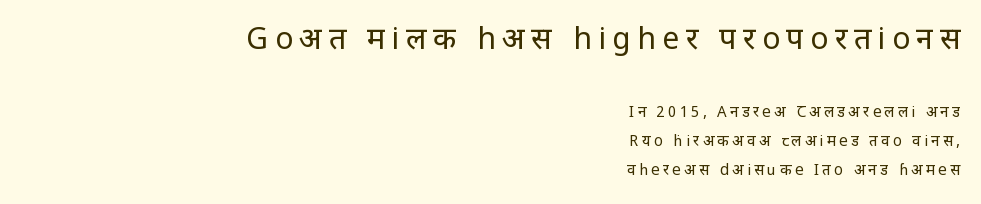
Each row of text sits above clean, open space. Upright lettering throughout. The glyphs in this specimen are sans serif. These lines are rendered in a variable-pitch font.
